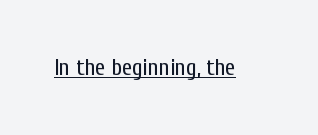
The image shows 23 px text type, upright; set normal letter spacing, underlined.
